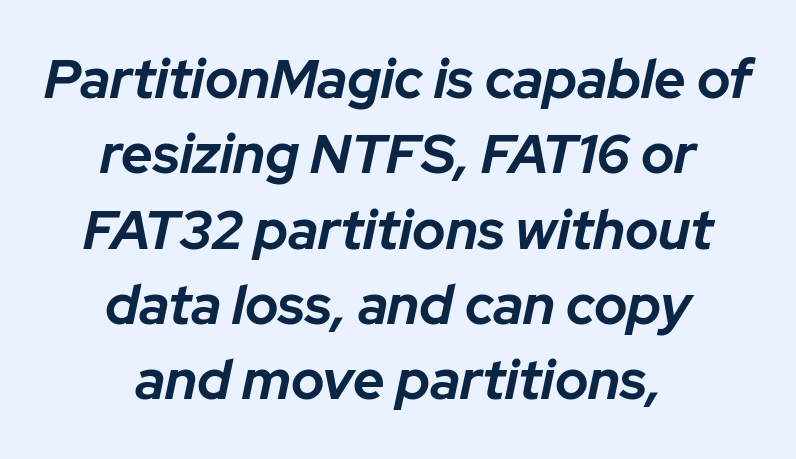
The gaps between neighbouring characters are ordinary and unremarkable. Compared with ordinary roman type, these characters are visibly tilted. Notice how descenders clear the ascenders below comfortably — that's standard leading. The string is rendered with underlining switched off. The rendering uses natural spacing where letterforms have individual widths. Where is the straight margin? There isn't one; the lines are centered.
